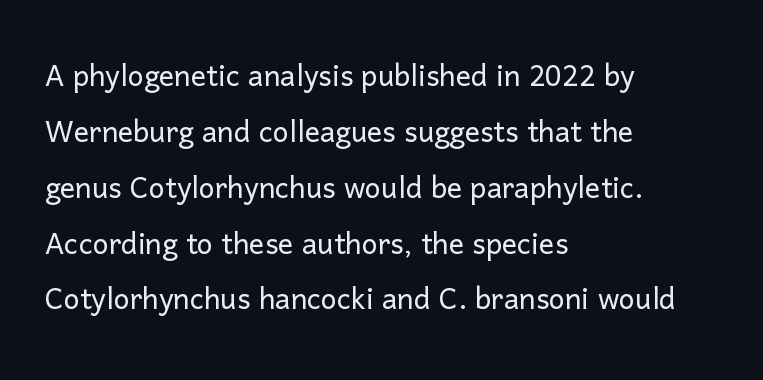
{"serif": "no", "italic": "no", "bold": "no", "weight": "light", "width": "normal", "stroke_contrast": "low", "x_height": "medium", "monospaced": "no", "underline": "no", "align": "left", "line_spacing": "normal", "line_spacing_ratio": 1.47, "letter_spacing": "normal", "letter_spacing_em": 0.0, "glyph_px": 38}
